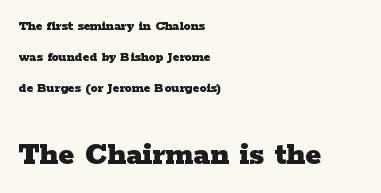
Look at the stroke-to-counter ratio: heavy, a bold. There is no visible air inserted between adjacent glyphs. Vertical spacing — loose. Each letter keeps its own natural width here, so spacing adapts to shape. Stroke terminals: seriffed.
